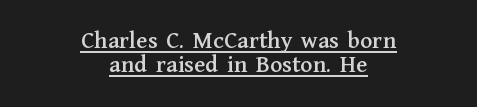
Q: Is the text italic (slanted)? A: No, it is upright.
Q: Is the text underlined? A: Yes.
Q: How is the paragraph aligned? A: Centered.
Q: Is the spacing between letters normal or unusually wide? A: Normal.
Q: Is the spacing between lines tight, normal or loose? A: Tight.
